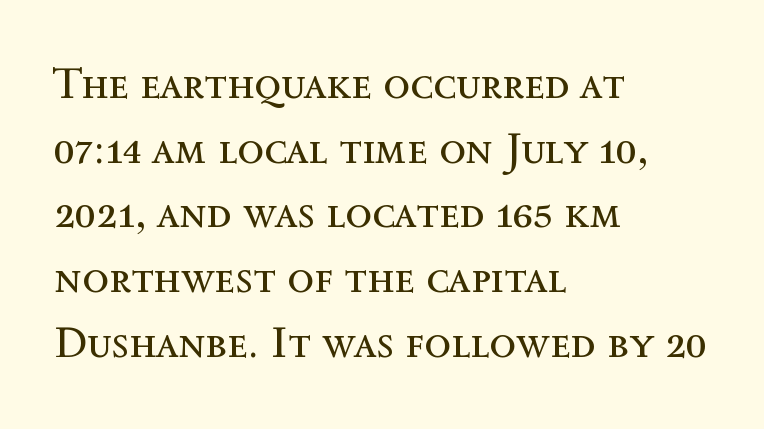
Q: Is the text bold? A: No.
Q: Is the text italic (slanted)? A: No, it is upright.
Q: Is the text underlined? A: No.
Q: How is the paragraph aligned? A: Left-aligned.
Q: Is the spacing between letters normal or unusually wide? A: Normal.
Q: Is the spacing between lines tight, normal or loose? A: Normal.
Q: Width (condensed, normal, or wide)? A: Normal.
Q: x-height? A: Medium.
Q: Monospaced? A: No.
